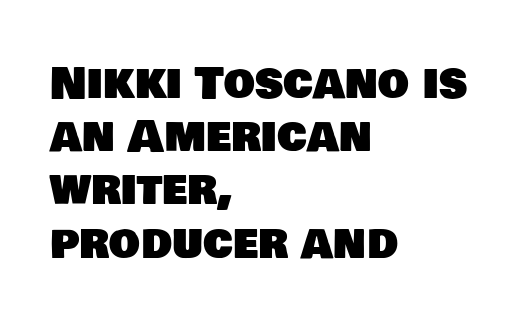
Q: Is the typeface a serif or a sans-serif typeface? A: Sans-serif.
Q: Is the text underlined? A: No.
Q: How is the paragraph aligned? A: Left-aligned.
Q: Is the spacing between letters normal or unusually wide? A: Normal.
Q: Width (condensed, normal, or wide)? A: Normal.
Q: Stroke contrast? A: Low.
Q: x-height? A: Large.
Q: Monospaced? A: No.
